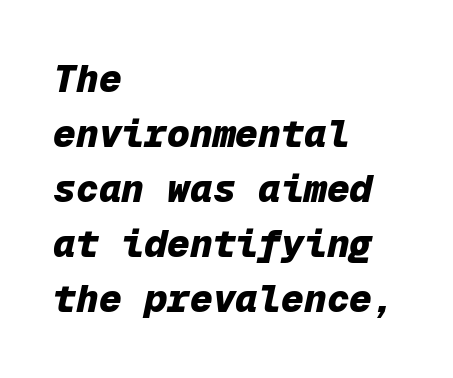
The axis of the letterforms is tilted away from vertical. Is there much room between lines? A standard amount, neither cramped nor airy. There is no visible air inserted between adjacent glyphs. Here the designer chose a console-style face with uniform glyph widths.
